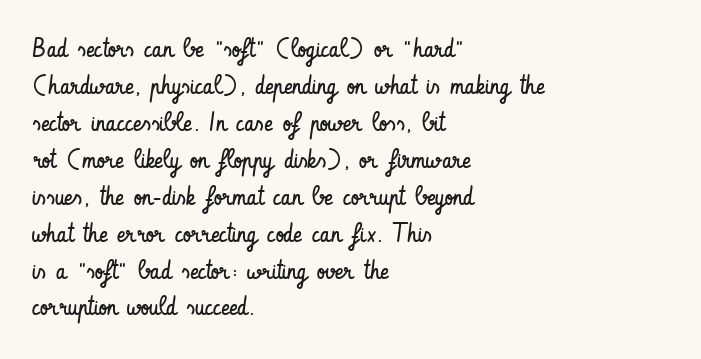
{"italic": "no", "bold": "no", "underline": "no", "align": "left", "line_spacing": "normal", "line_spacing_ratio": 1.42, "letter_spacing": "normal", "letter_spacing_em": 0.0, "glyph_px": 26}
